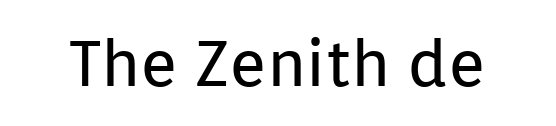
{"serif": "no", "italic": "no", "bold": "no", "weight": "regular", "width": "normal", "stroke_contrast": "low", "x_height": "medium", "monospaced": "no", "underline": "no", "letter_spacing": "normal", "letter_spacing_em": 0.0, "glyph_px": 64}
